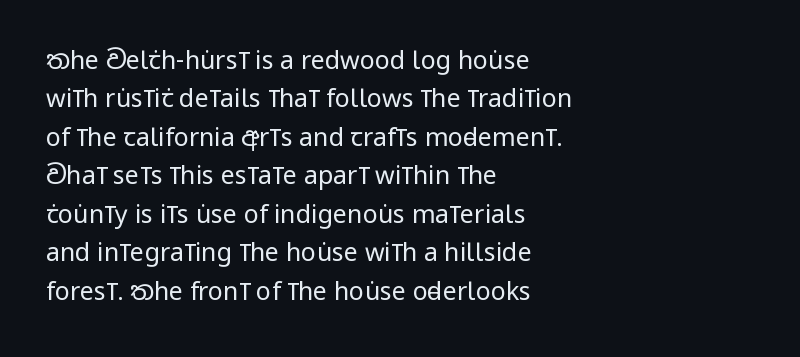
{"italic": "no", "bold": "no", "underline": "no", "align": "left", "line_spacing": "normal", "line_spacing_ratio": 1.54, "letter_spacing": "normal", "letter_spacing_em": 0.0, "glyph_px": 25}
